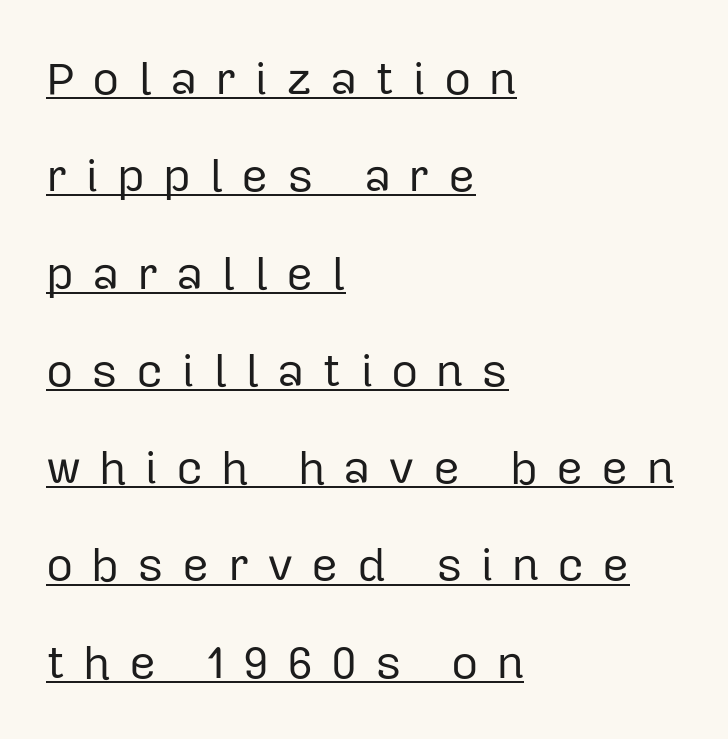
In terms of letterspacing, this is a distinctly airy, spread setting. This sample carries an underscore along the baseline area. The passage shown is typed in a proportional face where columns would drift. Teacher's note: observe the even left margin — that is flush-left alignment. No feet cap the strokes, marking this as sans-serif type.
